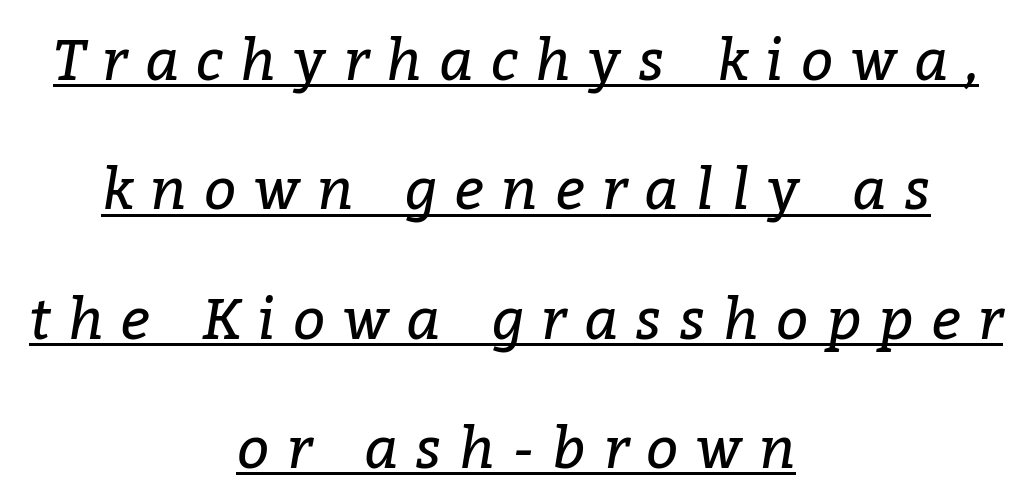
{"serif": "yes", "italic": "yes", "lean": "right", "slant_degrees": 9, "bold": "no", "weight": "regular", "width": "normal", "stroke_contrast": "low", "x_height": "medium", "monospaced": "no", "underline": "yes", "align": "center", "line_spacing": "loose", "line_spacing_ratio": 2.27, "letter_spacing": "wide", "letter_spacing_em": 0.31, "glyph_px": 57}
